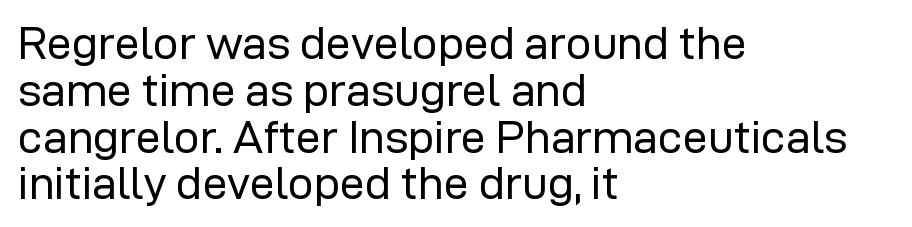
The image shows 45 px regular-weight sans-serif type, upright; set left-aligned, tight line spacing (1.04x), normal letter spacing, not underlined; low stroke contrast and a medium x-height.
